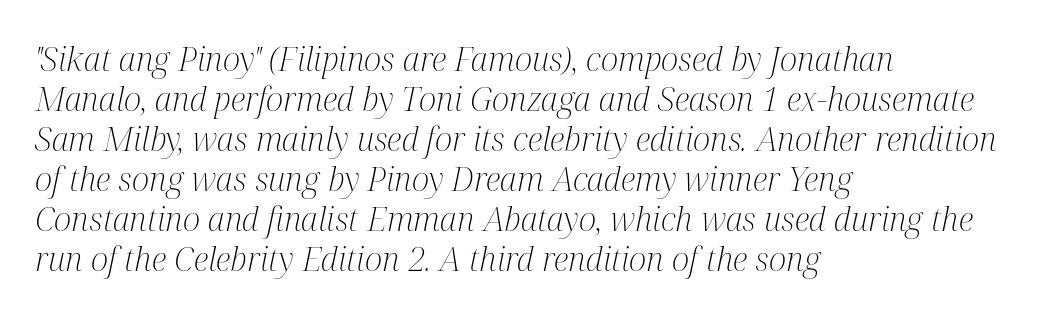
The image shows 33 px light, condensed serif type, italic (leaning right); set left-aligned, line spacing 1.21x, normal letter spacing, not underlined; medium stroke contrast and a medium x-height.
